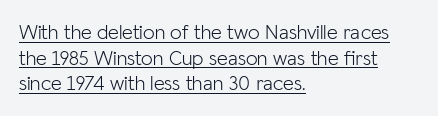
{"italic": "no", "bold": "no", "underline": "yes", "align": "left", "line_spacing_ratio": 1.22, "letter_spacing": "normal", "letter_spacing_em": 0.0, "glyph_px": 21}
